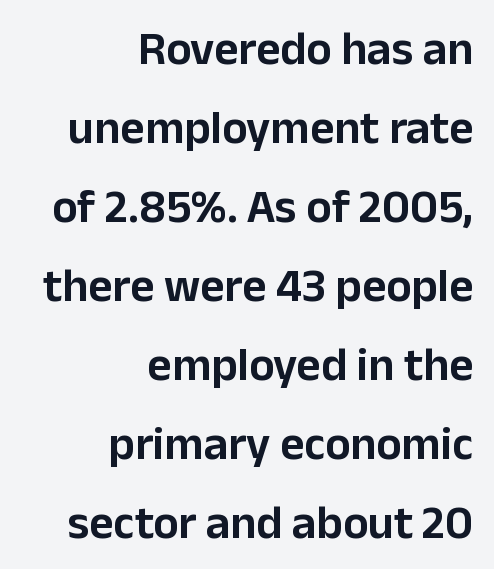
The image shows 47 px sans-serif type, upright; set right-aligned, normal line spacing (1.68x), normal letter spacing, not underlined; low stroke contrast and a medium x-height.
